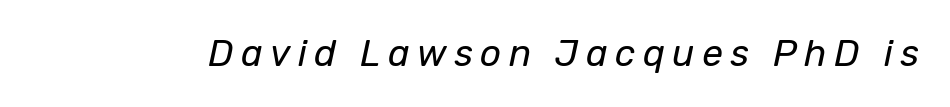
Q: Is the text bold? A: No.
Q: Is the text italic (slanted)? A: Yes, it leans right by about 12 degrees.
Q: Is the text underlined? A: No.
Q: Is the spacing between letters normal or unusually wide? A: Unusually wide.
Q: Width (condensed, normal, or wide)? A: Normal.
Q: Stroke contrast? A: Low.
Q: x-height? A: Medium.
Q: Monospaced? A: No.
